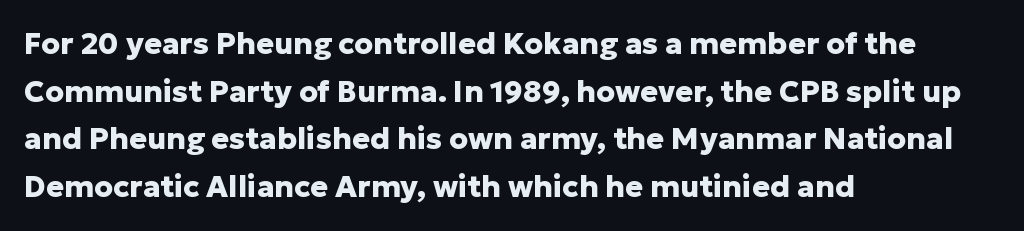
Standard letterfit; no display-style spreading of the glyphs. Every character sits straight up, as roman type does. Students, this is bold: see how much ink each stroke carries. The compositor pushed each line to the left boundary. These lines are rendered in a variable-pitch font. Decoration check: the copy has no underline.
